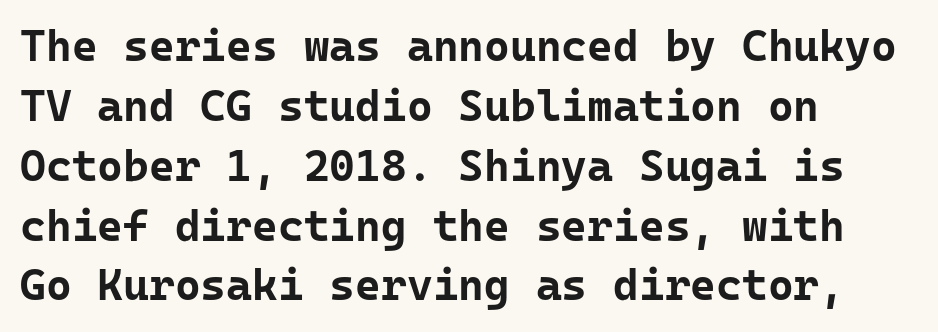
Visually the block forms a straight wall on the left and a jagged coastline on the right. What's the leading like? Ordinary, nothing unusual. Inter-character spacing is left at the font's built-in metrics. A sans-serif font was chosen for this passage. Lines of text with bare space underneath.
